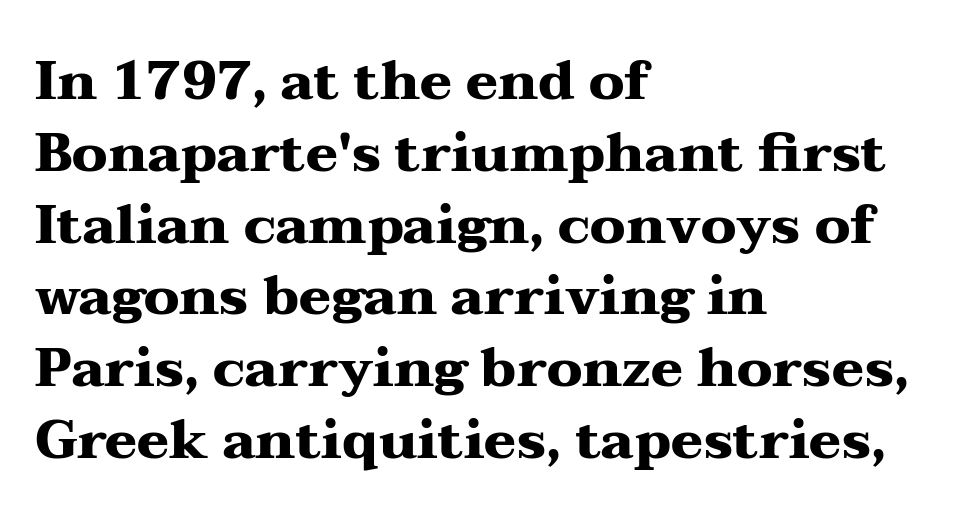
{"serif": "yes", "italic": "no", "bold": "yes", "weight": "heavy", "width": "wide", "stroke_contrast": "medium", "x_height": "medium", "monospaced": "no", "underline": "no", "align": "left", "line_spacing": "normal", "line_spacing_ratio": 1.33, "letter_spacing": "normal", "letter_spacing_em": 0.0, "glyph_px": 54}
